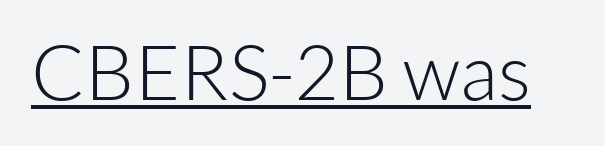
The letters stand upright; this is a roman face. Emphasis is given by a line drawn under the lettering. The face looks like a standard text weight, possibly lighter. The letters advance in unequal steps, a hallmark of proportional type.
